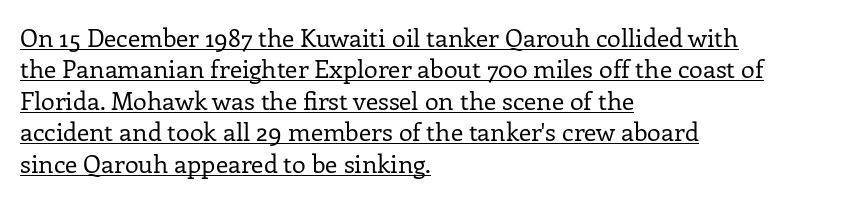
{"italic": "no", "bold": "no", "underline": "yes", "align": "left", "line_spacing": "normal", "line_spacing_ratio": 1.26, "letter_spacing": "normal", "letter_spacing_em": 0.0, "glyph_px": 25}
